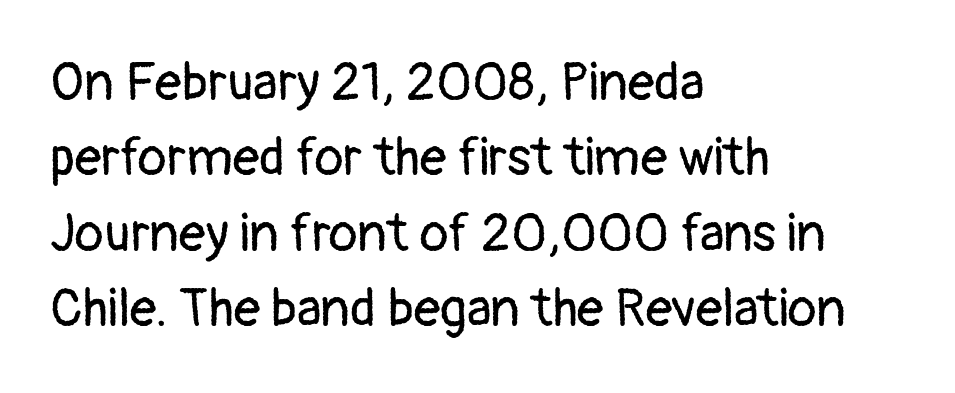
Q: Is the text bold? A: No.
Q: Is the text italic (slanted)? A: No, it is upright.
Q: Is the typeface a serif or a sans-serif typeface? A: Sans-serif.
Q: Is the text underlined? A: No.
Q: How is the paragraph aligned? A: Left-aligned.
Q: Is the spacing between letters normal or unusually wide? A: Normal.
Q: Is the spacing between lines tight, normal or loose? A: Normal.
Q: Width (condensed, normal, or wide)? A: Normal.
Q: Stroke contrast? A: Low.
Q: x-height? A: Medium.
Q: Monospaced? A: No.
